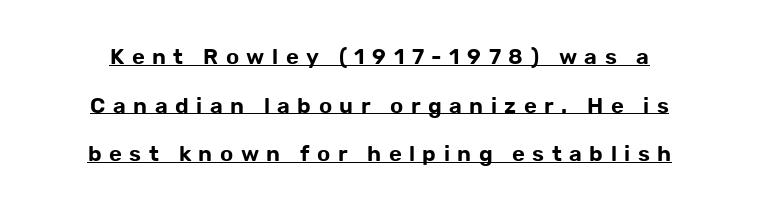
Airy leading. Notice how the stems are strictly vertical — no italics here. The face used here appears with an underline applied. Observe the wide spacing: letters keep a clear distance from each other.
